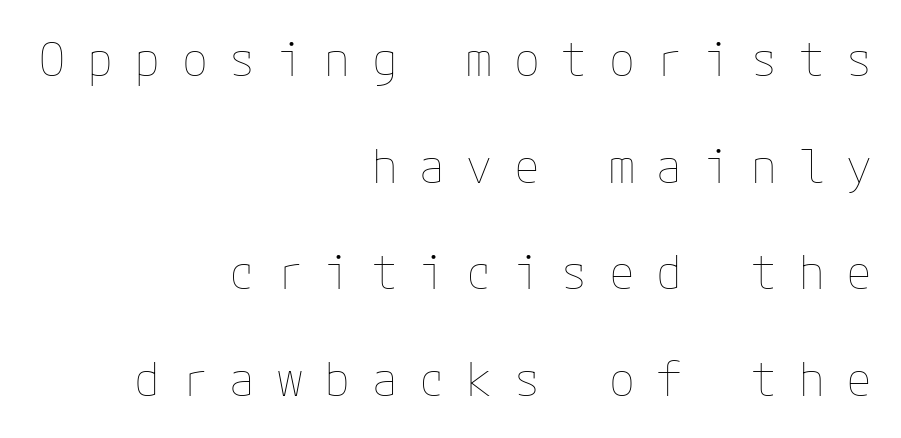
This rendering widens character spacing well past its baseline value. Notice how the passage keeps a crisp vertical edge on the right only. Airy leading. Check under the words: just untouched page. Italic? Not at all — the glyphs are vertical. The weight tops out at a normal text grade.
